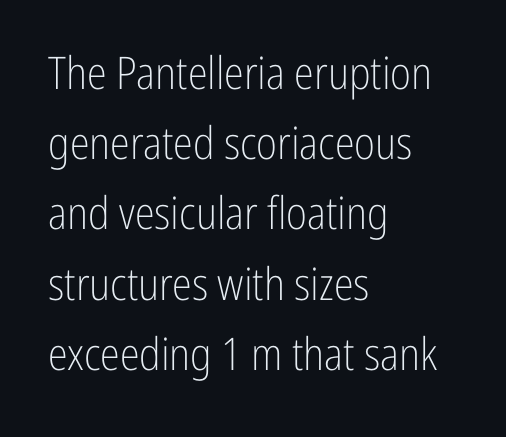
The image shows 45 px light, condensed sans-serif type, upright; set left-aligned, normal line spacing (1.56x), normal letter spacing, not underlined; low stroke contrast and a medium x-height.
